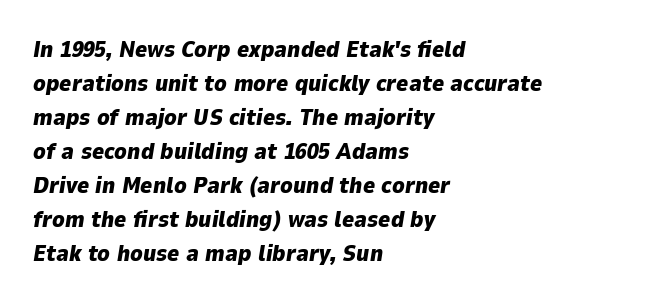
The image shows 23 px bold type, italic (leaning right); set left-aligned, normal line spacing (1.48x), normal letter spacing, not underlined.
